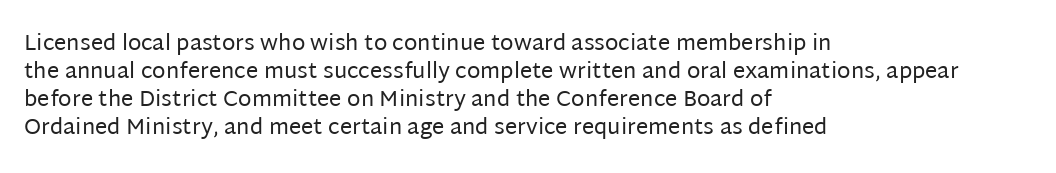
No extra ink here — the face is not bold. Students, observe: this is what conventionally led text looks like. Visually the block forms a straight wall on the left and a jagged coastline on the right. Clear beneath every line of the passage.
